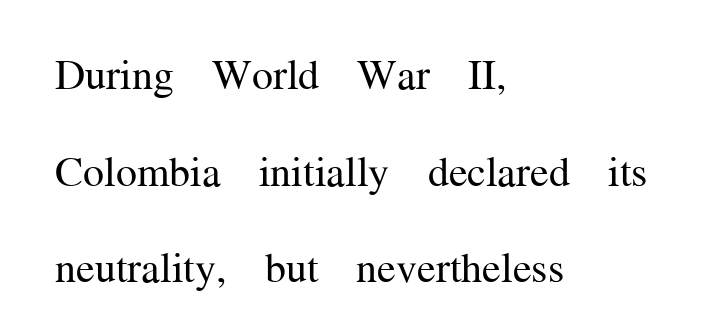
The image shows 42 px regular-weight serif type, upright; set left-aligned, loose line spacing (2.3x), normal letter spacing, not underlined; medium stroke contrast and a medium x-height.
